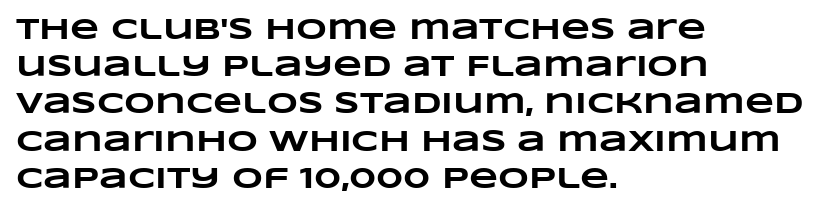
Letter spacing: default. Short and long lines alike share a common starting point at left. These lines are rendered in a variable-pitch font. Stroke thickness is high; the sample reads as a true bold. Just letters on the line, the space beneath them empty.
